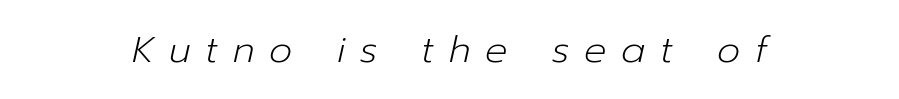
The image shows 37 px light type, italic (leaning right); set centered, unusually wide letter spacing (+0.4 em), not underlined; low stroke contrast and a medium x-height.
